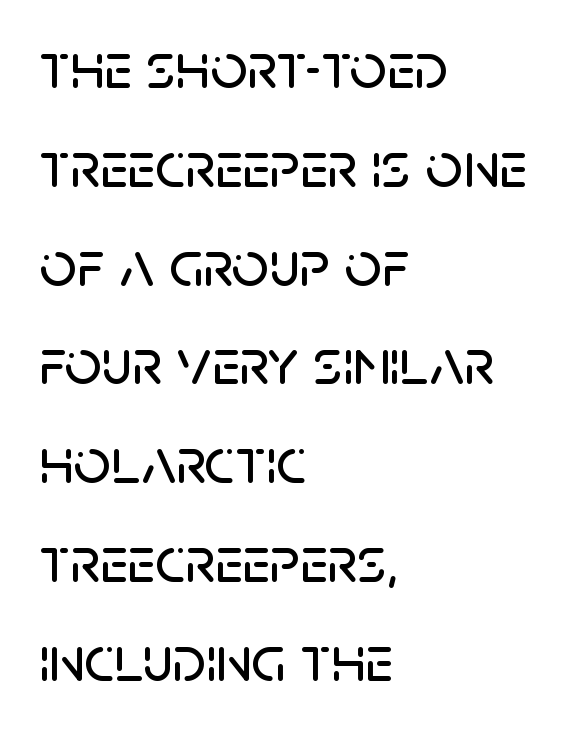
Look at the tracking — it's just the regular setting, nothing added. Nothing sits at the stroke ends, so this counts as sans-serif. Posture: straight, roman, zero tilt. The space directly below the letters is spotless. Is this a fixed-width face? No — the glyphs have proportional, varying widths. A normal amount of white space separates one row of letters from the next.
